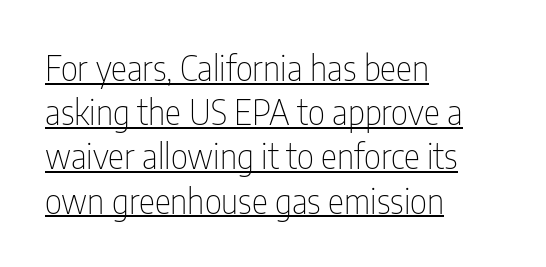
Whoever set this chose a conventional vertical rhythm. Posture: upright roman. The passage shown is underscored from start to finish. Letterform terminals end flat and unadorned throughout the passage. These lines are rendered in a variable-pitch font.
